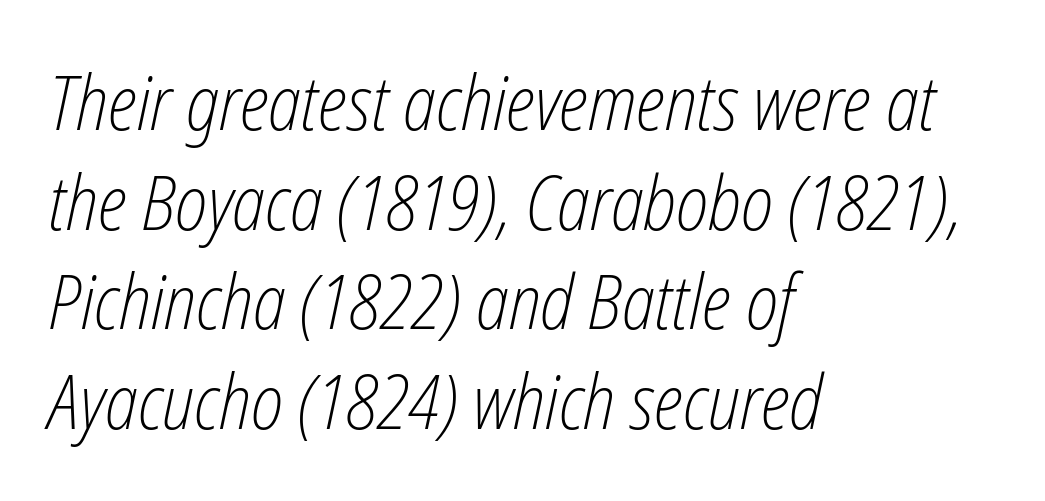
The image shows 75 px light, condensed type, italic (leaning right); set left-aligned, normal line spacing (1.33x), normal letter spacing, not underlined; low stroke contrast and a medium x-height.
